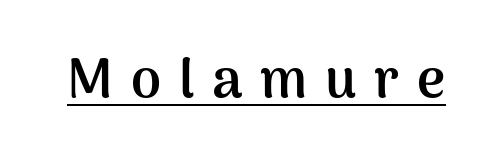
The image shows 54 px semibold sans-serif type, upright; set unusually wide letter spacing (+0.33 em), underlined; medium stroke contrast and a medium x-height.
